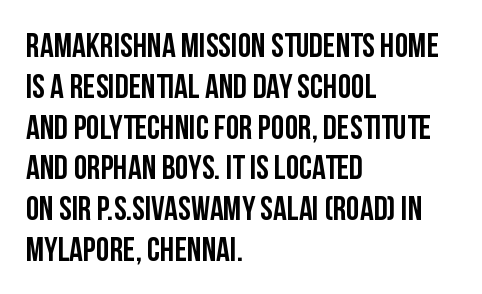
The lettering stays uniformly vertical, giving the passage a roman look. A typesetter would call this zero additional tracking. Here the designer chose a conventional face with non-uniform glyph widths. You can tell from the bare stems that sans-serif type was used. The string is rendered with underlining switched off. Short and long lines alike share a common starting point at left.
